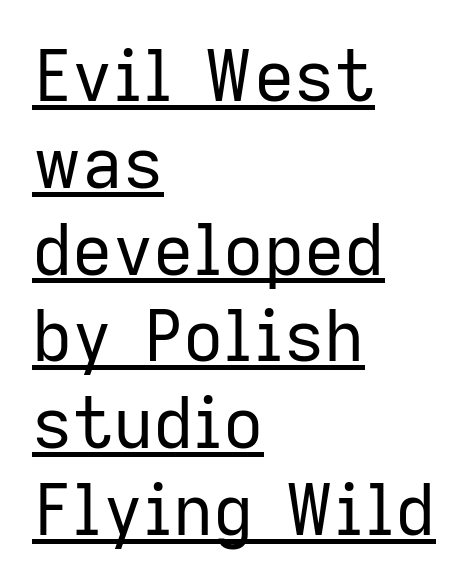
Q: Is the text bold? A: No.
Q: Is the text italic (slanted)? A: No, it is upright.
Q: Is the typeface a serif or a sans-serif typeface? A: Sans-serif.
Q: Is the text underlined? A: Yes.
Q: How is the paragraph aligned? A: Left-aligned.
Q: Is the spacing between letters normal or unusually wide? A: Normal.
Q: Width (condensed, normal, or wide)? A: Normal.
Q: Stroke contrast? A: Low.
Q: x-height? A: Medium.
Q: Monospaced? A: No.
